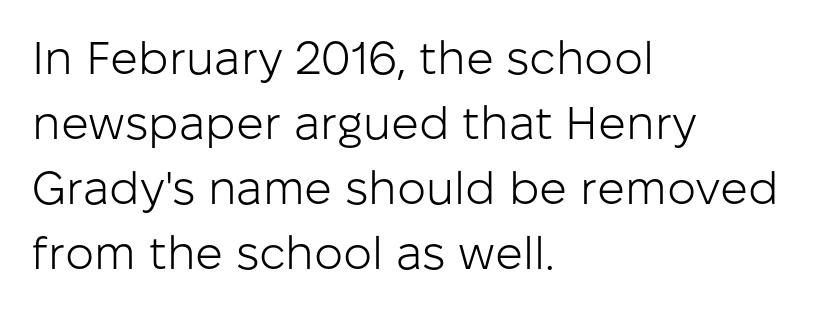
{"serif": "no", "italic": "no", "bold": "no", "weight": "light", "width": "normal", "stroke_contrast": "low", "x_height": "medium", "monospaced": "no", "underline": "no", "align": "left", "line_spacing": "normal", "line_spacing_ratio": 1.41, "letter_spacing": "normal", "letter_spacing_em": 0.0, "glyph_px": 46}
